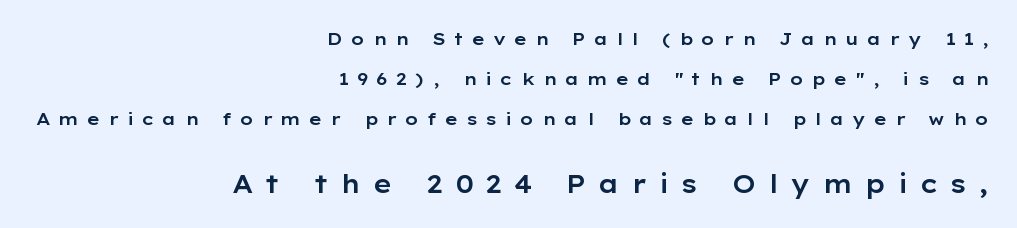
The image shows 25 px text type, upright; set right-aligned, loose line spacing (2.35x), unusually wide letter spacing (+0.46 em), not underlined; the second (bottom) block is 1.47x larger.
